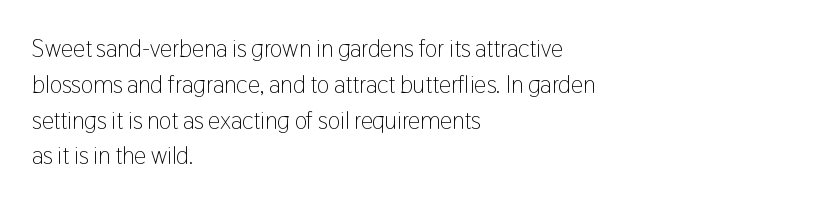
Q: Is the text bold? A: No.
Q: Is the text italic (slanted)? A: No, it is upright.
Q: Is the text underlined? A: No.
Q: How is the paragraph aligned? A: Left-aligned.
Q: Is the spacing between letters normal or unusually wide? A: Normal.
Q: Is the spacing between lines tight, normal or loose? A: Normal.
